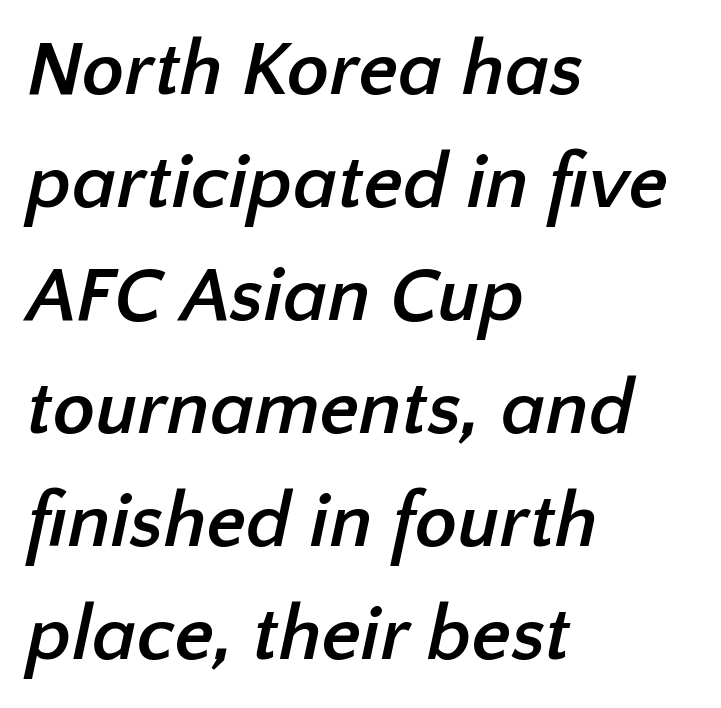
Q: Is the text bold? A: Yes.
Q: Is the typeface a serif or a sans-serif typeface? A: Sans-serif.
Q: Is the text underlined? A: No.
Q: How is the paragraph aligned? A: Left-aligned.
Q: Is the spacing between letters normal or unusually wide? A: Normal.
Q: Is the spacing between lines tight, normal or loose? A: Normal.
Q: Width (condensed, normal, or wide)? A: Normal.
Q: Stroke contrast? A: Low.
Q: x-height? A: Medium.
Q: Monospaced? A: No.
